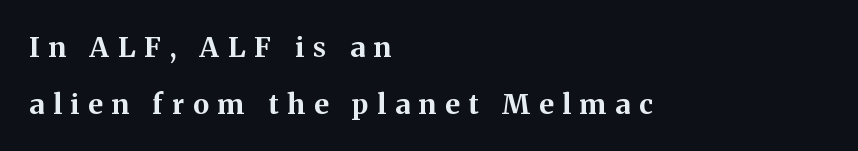
The image shows 28 px bold serif type, upright; set left-aligned, loose line spacing (2.02x), unusually wide letter spacing (+0.32 em), not underlined; medium stroke contrast and a medium x-height.
